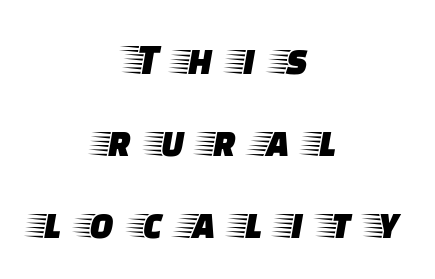
What stands out about the letter spacing? Its width — letters are far apart. Only glyphs here, with clear space below each row. Look at the bottom of the vertical strokes: they flare into serifs here. Leftover space on each line is divided equally before and after the words. Is this a fixed-width face? No — the glyphs have proportional, varying widths.
